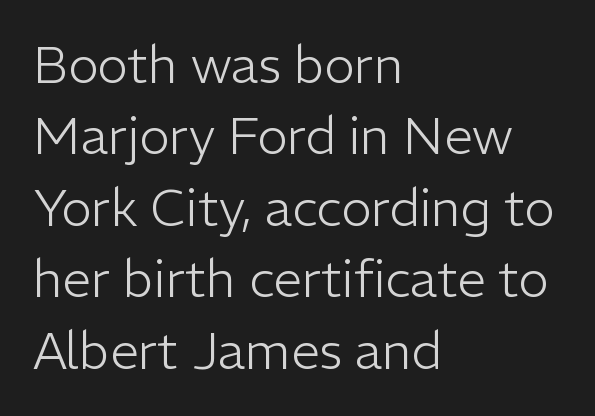
The image shows 51 px light sans-serif type, upright; set left-aligned, normal line spacing (1.4x), normal letter spacing, not underlined; low stroke contrast and a medium x-height.
